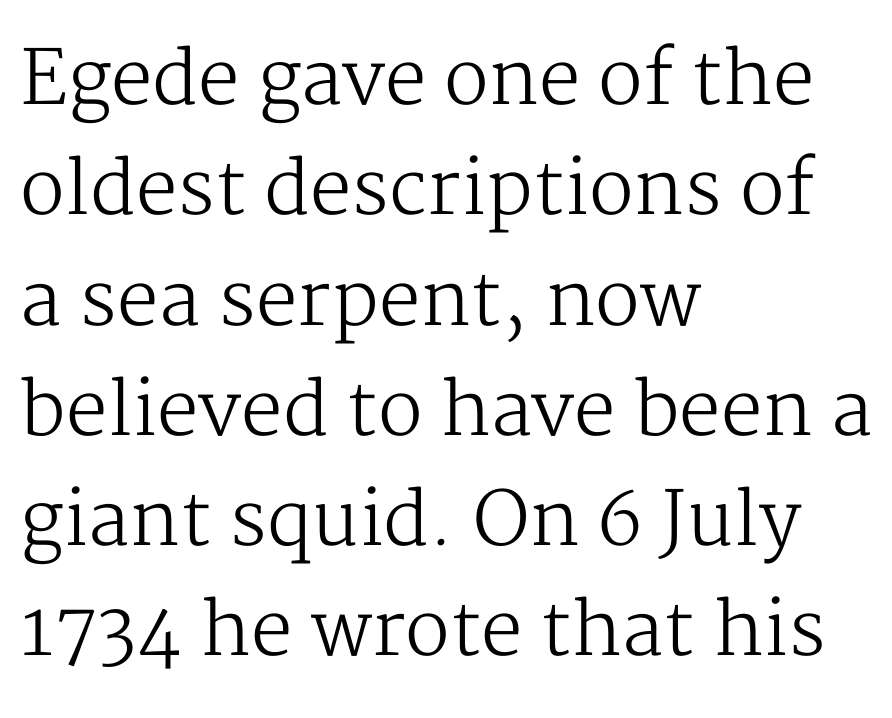
Q: Is the text bold? A: No.
Q: Is the text italic (slanted)? A: No, it is upright.
Q: Is the typeface a serif or a sans-serif typeface? A: Serif.
Q: Is the text underlined? A: No.
Q: How is the paragraph aligned? A: Left-aligned.
Q: Is the spacing between letters normal or unusually wide? A: Normal.
Q: Is the spacing between lines tight, normal or loose? A: Normal.
Q: Width (condensed, normal, or wide)? A: Normal.
Q: Stroke contrast? A: Medium.
Q: x-height? A: Medium.
Q: Monospaced? A: No.
